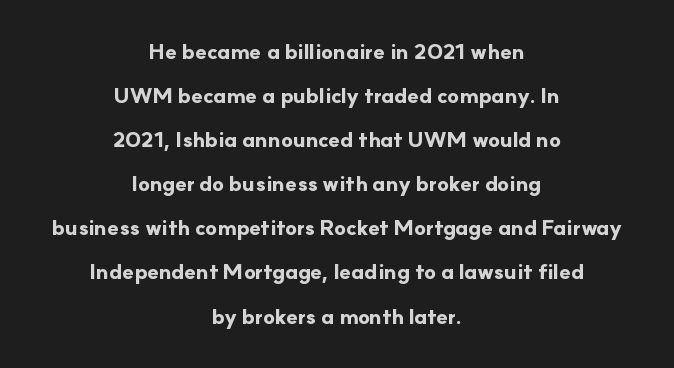
Q: Is the text bold? A: Yes.
Q: Is the text italic (slanted)? A: No, it is upright.
Q: Is the text underlined? A: No.
Q: How is the paragraph aligned? A: Centered.
Q: Is the spacing between letters normal or unusually wide? A: Normal.
Q: Is the spacing between lines tight, normal or loose? A: Loose.
